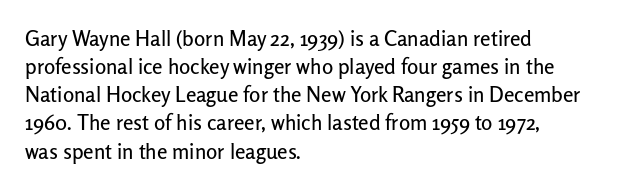
The image shows 21 px text type, upright; set left-aligned, normal line spacing (1.34x), normal letter spacing, not underlined.
